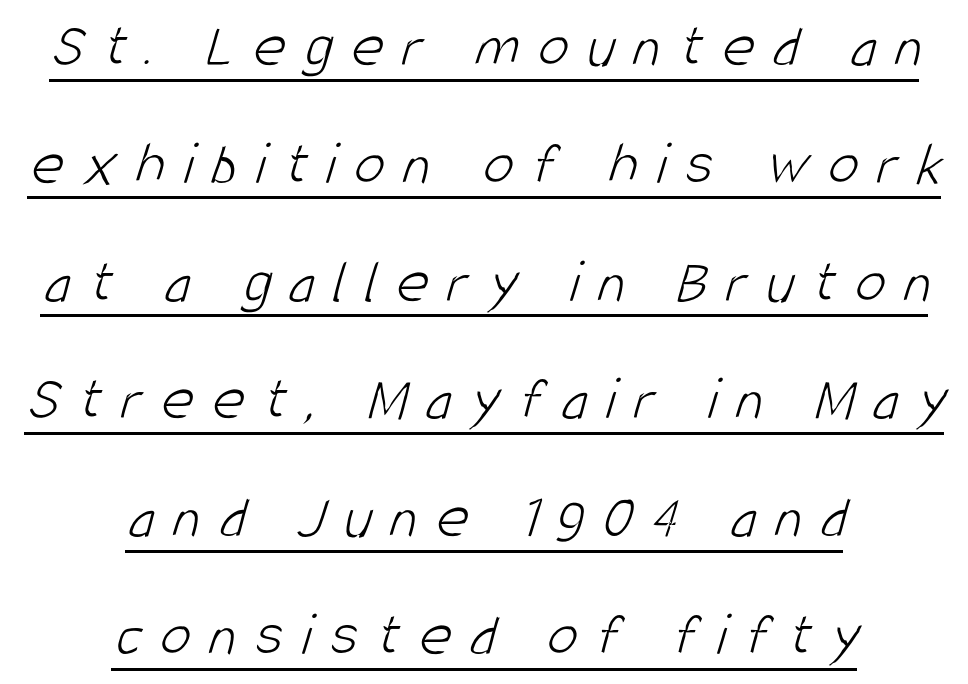
{"serif": "no", "bold": "no", "weight": "light", "width": "condensed", "stroke_contrast": "low", "x_height": "large", "monospaced": "no", "underline": "yes", "align": "center", "line_spacing": "loose", "line_spacing_ratio": 1.9, "letter_spacing": "wide", "letter_spacing_em": 0.3, "glyph_px": 62}
